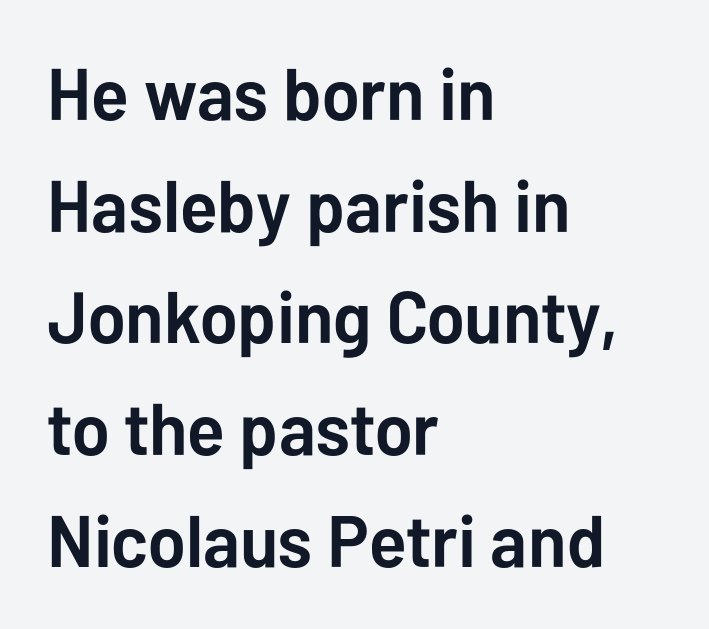
The image shows 73 px semibold sans-serif type, upright; set left-aligned, normal line spacing (1.53x), normal letter spacing, not underlined; low stroke contrast and a medium x-height.
